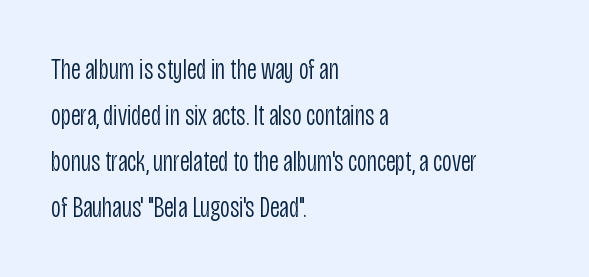
Q: Is the text bold? A: No.
Q: Is the text italic (slanted)? A: No, it is upright.
Q: Is the typeface a serif or a sans-serif typeface? A: Sans-serif.
Q: Is the text underlined? A: No.
Q: How is the paragraph aligned? A: Left-aligned.
Q: Is the spacing between letters normal or unusually wide? A: Normal.
Q: Is the spacing between lines tight, normal or loose? A: Normal.
Q: Width (condensed, normal, or wide)? A: Condensed.
Q: Stroke contrast? A: Low.
Q: x-height? A: Large.
Q: Monospaced? A: No.
